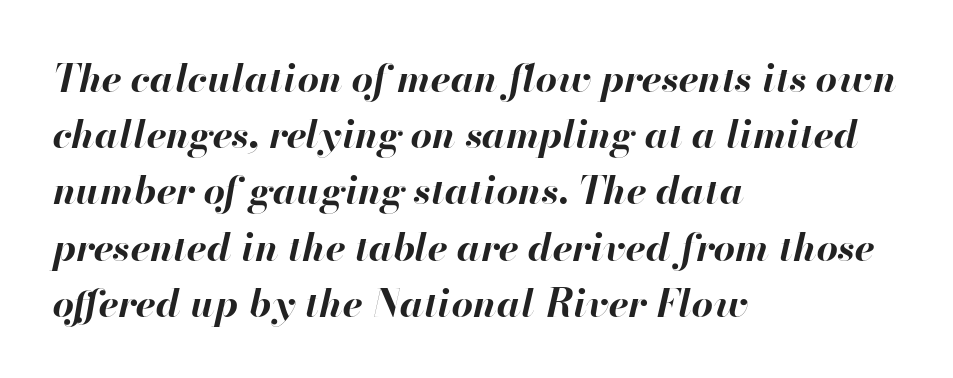
Q: Is the text bold? A: Yes.
Q: Is the text italic (slanted)? A: Yes, it leans right by about 13 degrees.
Q: Is the text underlined? A: No.
Q: How is the paragraph aligned? A: Left-aligned.
Q: Is the spacing between letters normal or unusually wide? A: Normal.
Q: Is the spacing between lines tight, normal or loose? A: Normal.
Q: Width (condensed, normal, or wide)? A: Normal.
Q: Stroke contrast? A: High.
Q: x-height? A: Small.
Q: Monospaced? A: No.
